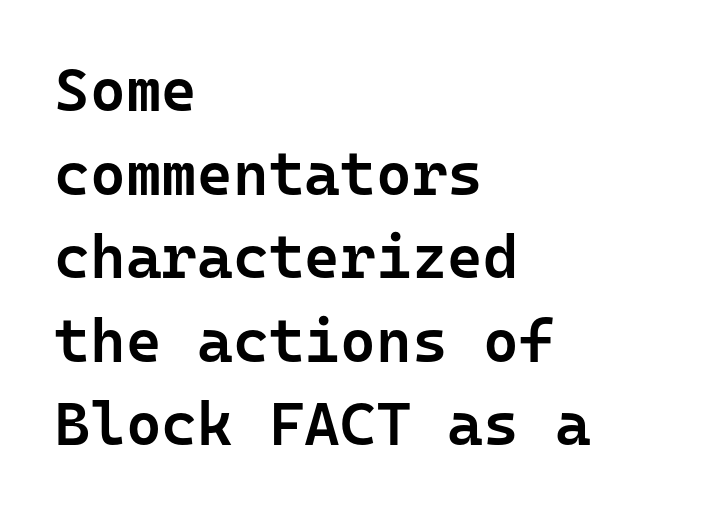
Q: Is the text bold? A: Semi-bold.
Q: Is the text italic (slanted)? A: No, it is upright.
Q: Is the typeface a serif or a sans-serif typeface? A: Sans-serif.
Q: Is the text underlined? A: No.
Q: How is the paragraph aligned? A: Left-aligned.
Q: Is the spacing between letters normal or unusually wide? A: Normal.
Q: Is the spacing between lines tight, normal or loose? A: Normal.
Q: Width (condensed, normal, or wide)? A: Normal.
Q: Stroke contrast? A: Low.
Q: x-height? A: Medium.
Q: Monospaced? A: Yes.
